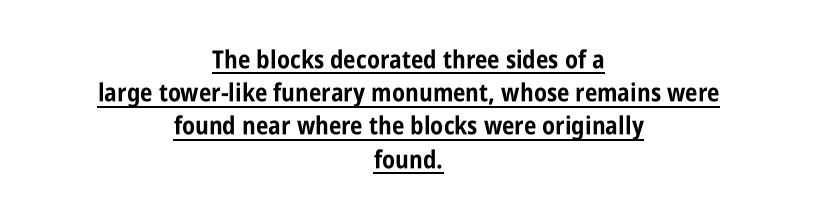
Pretty heavy lettering here — definitely bold. Observe the ordinary spacing: letters are neighbours, not strangers. Nope, not italic — everything's standing straight. Horizontally, the lines are justified to the midpoint only. The words here are underlined.
